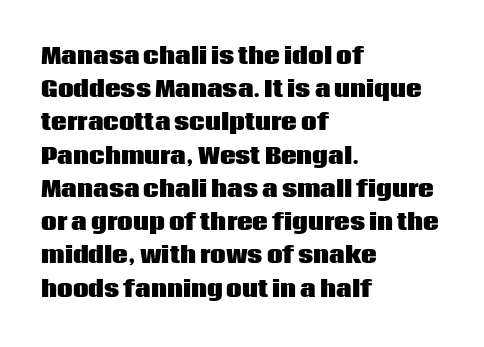
The image shows 22 px bold type, upright; set left-aligned, normal line spacing (1.51x), normal letter spacing, not underlined.
